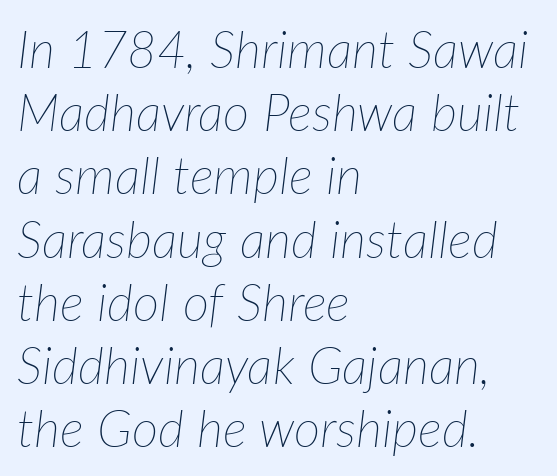
Just letters on the line, the space beneath them empty. This sample has the flowing, uneven cadence of proportional lettering. If you drew a ruler down the left edge, every line would touch it. Italic? Definitely — the glyphs are oblique. The face used here is rendered with its standard letterfit. Is the stroke heavy? The answer is a plain regular-or-lighter.
